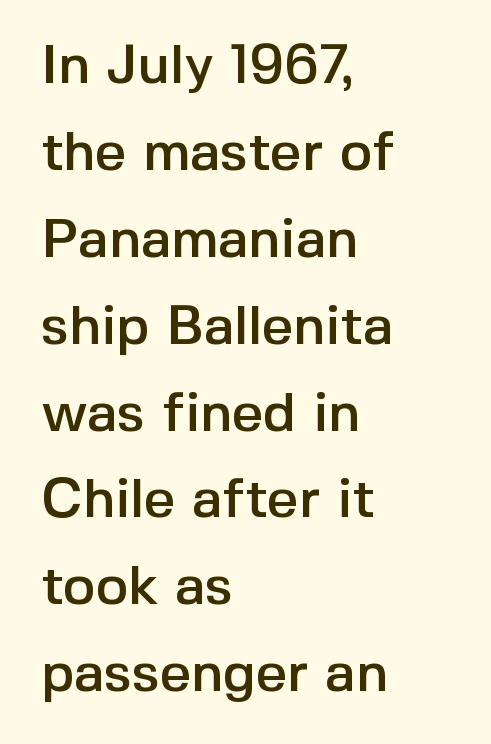
Q: Is the text italic (slanted)? A: No, it is upright.
Q: Is the typeface a serif or a sans-serif typeface? A: Sans-serif.
Q: Is the text underlined? A: No.
Q: How is the paragraph aligned? A: Left-aligned.
Q: Is the spacing between letters normal or unusually wide? A: Normal.
Q: Is the spacing between lines tight, normal or loose? A: Normal.
Q: Width (condensed, normal, or wide)? A: Normal.
Q: x-height? A: Medium.
Q: Monospaced? A: No.
